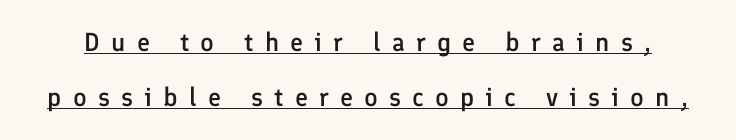
The space between consecutive lines is lavish. Spacing between characters has been opened up far beyond the box default. This is moderately heavy type, rendered in semibold. Descenders here cross a horizontal rule under the line.
